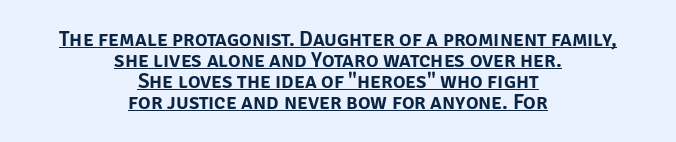
Q: Is the text italic (slanted)? A: No, it is upright.
Q: Is the text underlined? A: Yes.
Q: How is the paragraph aligned? A: Centered.
Q: Is the spacing between letters normal or unusually wide? A: Normal.
Q: Is the spacing between lines tight, normal or loose? A: Tight.
